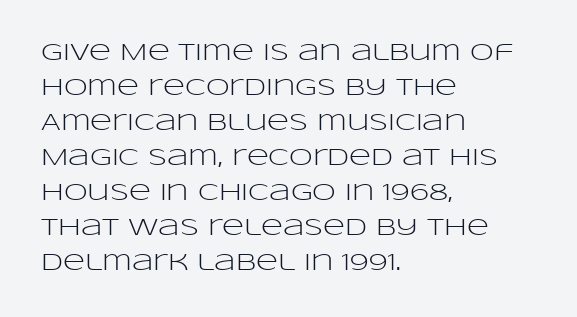
The image shows 24 px text type, upright; set left-aligned, normal line spacing (1.46x), normal letter spacing, not underlined.
